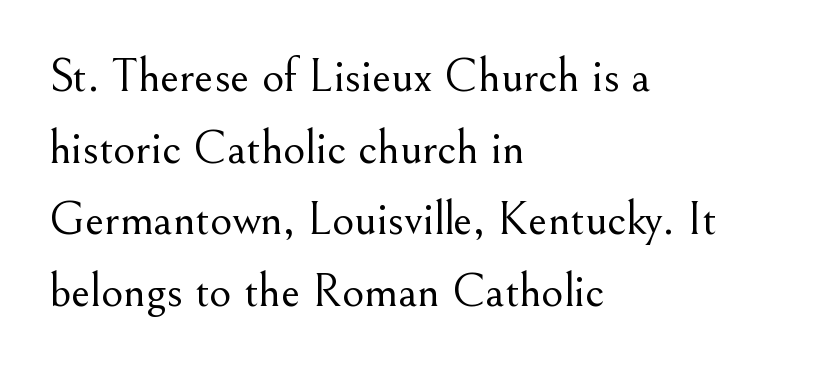
The image shows 48 px light serif type, upright; set left-aligned, normal line spacing (1.49x), normal letter spacing, not underlined; medium stroke contrast and a small x-height.
